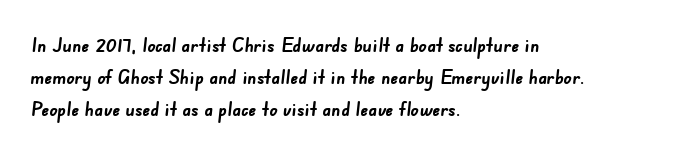
{"bold": "yes", "underline": "no", "align": "left", "line_spacing": "normal", "line_spacing_ratio": 1.59, "letter_spacing": "normal", "letter_spacing_em": 0.0, "glyph_px": 20}
